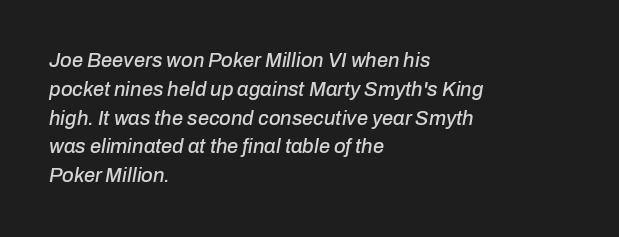
Q: Is the text italic (slanted)? A: Yes, it leans right by about 10 degrees.
Q: Is the text underlined? A: No.
Q: How is the paragraph aligned? A: Left-aligned.
Q: Is the spacing between letters normal or unusually wide? A: Normal.
Q: Is the spacing between lines tight, normal or loose? A: Normal.
